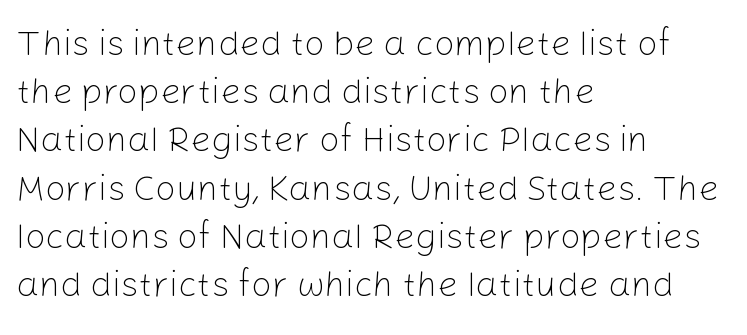
{"serif": "no", "italic": "no", "bold": "no", "weight": "light", "width": "normal", "stroke_contrast": "low", "x_height": "medium", "monospaced": "no", "underline": "no", "align": "left", "line_spacing": "normal", "line_spacing_ratio": 1.34, "letter_spacing": "normal", "letter_spacing_em": 0.0, "glyph_px": 36}
